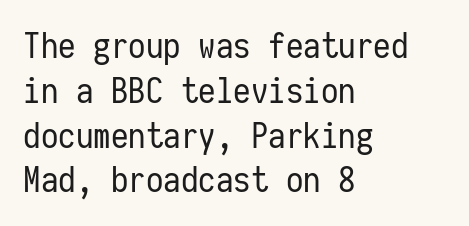
The image shows 35 px regular-weight, condensed sans-serif type, upright, monospaced; set left-aligned, normal line spacing (1.28x), normal letter spacing, not underlined; low stroke contrast and a medium x-height.
